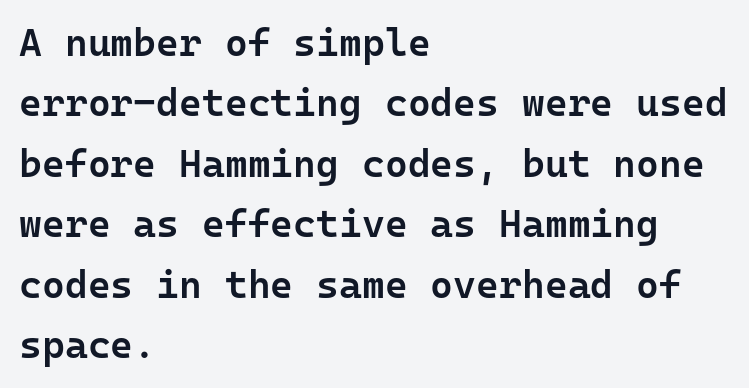
{"serif": "no", "italic": "no", "bold": "semi", "weight": "semibold", "width": "normal", "stroke_contrast": "low", "x_height": "medium", "monospaced": "yes", "underline": "no", "align": "left", "line_spacing": "normal", "line_spacing_ratio": 1.55, "letter_spacing": "normal", "letter_spacing_em": 0.0, "glyph_px": 39}
